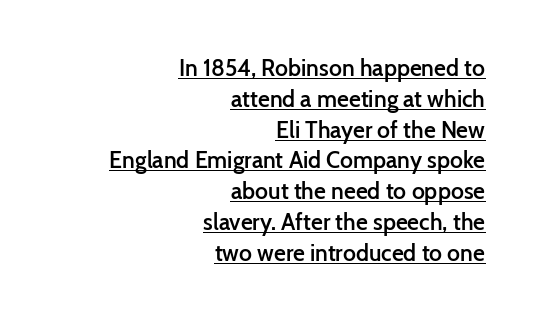
Q: Is the text bold? A: Semi-bold.
Q: Is the text italic (slanted)? A: No, it is upright.
Q: Is the text underlined? A: Yes.
Q: How is the paragraph aligned? A: Right-aligned.
Q: Is the spacing between letters normal or unusually wide? A: Normal.
Q: Is the spacing between lines tight, normal or loose? A: Normal.
